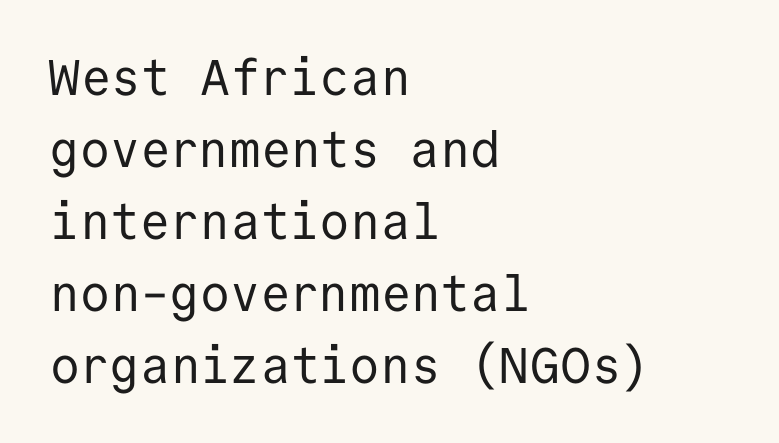
{"serif": "no", "italic": "no", "bold": "no", "weight": "regular", "width": "normal", "stroke_contrast": "low", "x_height": "medium", "monospaced": "yes", "underline": "no", "align": "left", "line_spacing": "normal", "line_spacing_ratio": 1.44, "letter_spacing": "normal", "letter_spacing_em": 0.0, "glyph_px": 50}
